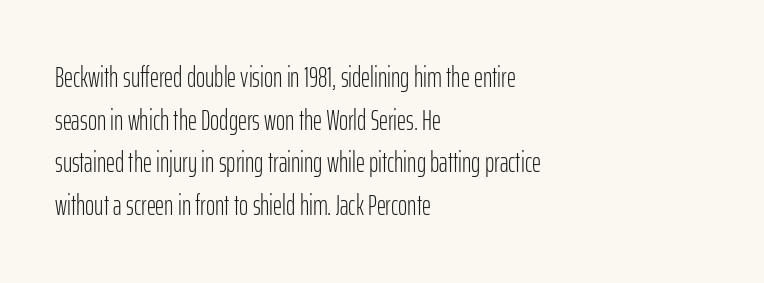
The image shows 28 px light, condensed sans-serif type, upright; set left-aligned, normal line spacing (1.52x), normal letter spacing, not underlined; low stroke contrast and a medium x-height.
